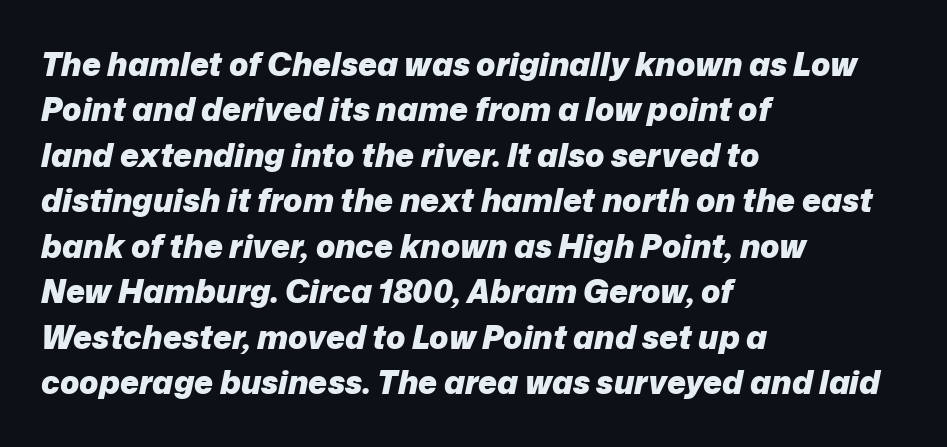
Q: Is the text bold? A: Yes.
Q: Is the text italic (slanted)? A: Yes, it leans right by about 12 degrees.
Q: Is the text underlined? A: No.
Q: How is the paragraph aligned? A: Left-aligned.
Q: Is the spacing between letters normal or unusually wide? A: Normal.
Q: Is the spacing between lines tight, normal or loose? A: Normal.
Q: Width (condensed, normal, or wide)? A: Normal.
Q: Stroke contrast? A: Low.
Q: x-height? A: Medium.
Q: Monospaced? A: No.
